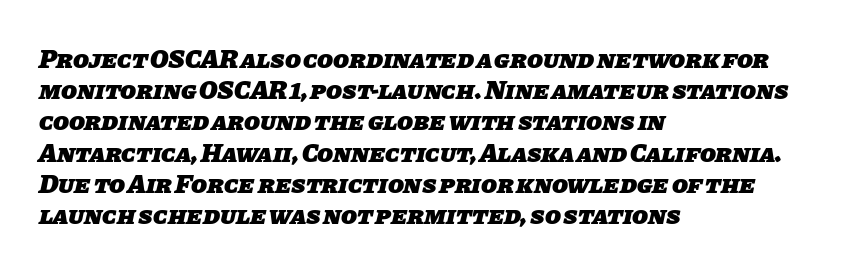
Q: Is the text bold? A: Yes.
Q: Is the text underlined? A: No.
Q: How is the paragraph aligned? A: Left-aligned.
Q: Is the spacing between letters normal or unusually wide? A: Normal.
